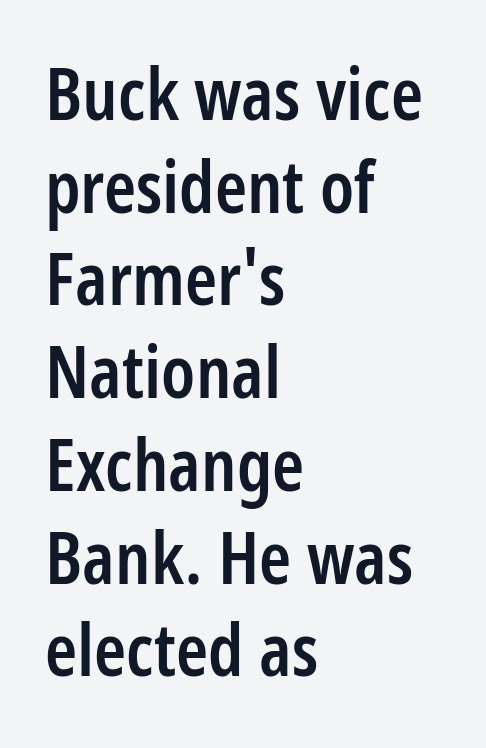
Q: Is the text bold? A: Semi-bold.
Q: Is the text italic (slanted)? A: No, it is upright.
Q: Is the typeface a serif or a sans-serif typeface? A: Sans-serif.
Q: Is the text underlined? A: No.
Q: How is the paragraph aligned? A: Left-aligned.
Q: Is the spacing between letters normal or unusually wide? A: Normal.
Q: Is the spacing between lines tight, normal or loose? A: Normal.
Q: Width (condensed, normal, or wide)? A: Condensed.
Q: Stroke contrast? A: Low.
Q: x-height? A: Medium.
Q: Monospaced? A: No.
